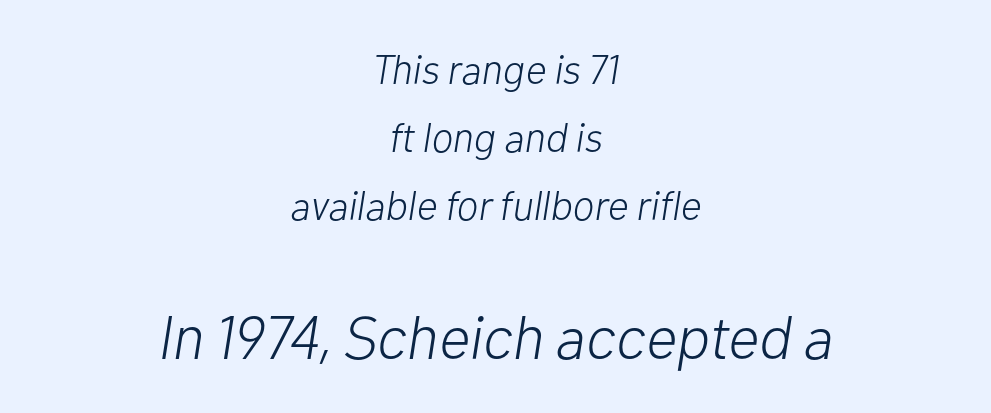
{"italic": "yes", "lean": "right", "slant_degrees": 10, "bold": "no", "weight": "light", "width": "normal", "stroke_contrast": "low", "x_height": "medium", "monospaced": "no", "underline": "no", "align": "center", "line_spacing": "normal", "line_spacing_ratio": 1.66, "letter_spacing": "normal", "letter_spacing_em": 0.0, "larger_block": "second", "size_ratio": 1.49, "glyph_px": 61}
